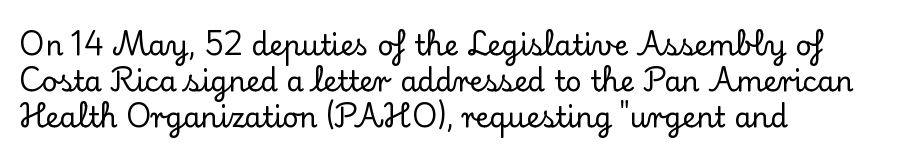
Quick note: underline off. Think of a printed novel: that variable character pitch is what you see here. Students, note that the glyphs here touch the page at normal intervals. Casual observation: everything's shoved over to the left. The passage shown is typeset with a serif family.
